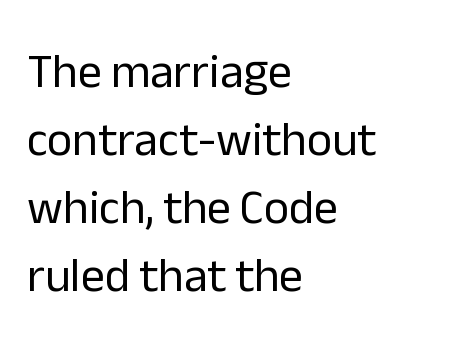
Looks like regular typesetting: each glyph gets only the width it needs. The designer left line spacing at the default. This sample uses a sans-serif face. Letter spacing: default.
